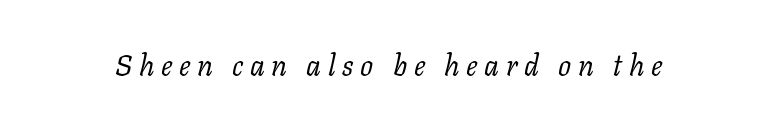
Each word looks stretched out because of the extra space between its letters. Is the type heavy? It reads as light-to-regular instead. This sample has the flowing, uneven cadence of proportional lettering. The space directly below the letters is spotless.
